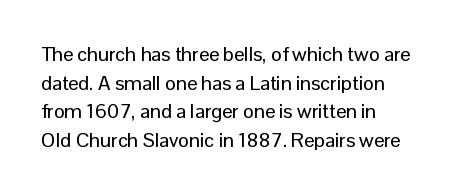
{"italic": "no", "underline": "no", "line_spacing": "normal", "line_spacing_ratio": 1.43, "letter_spacing": "normal", "letter_spacing_em": 0.0, "glyph_px": 20}
